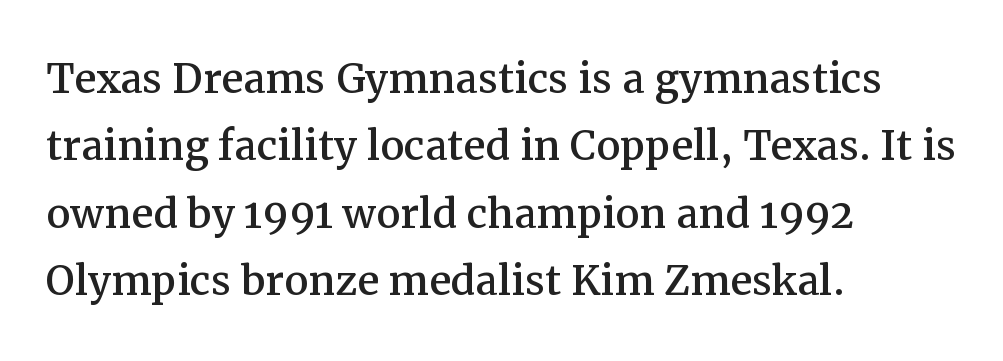
{"serif": "yes", "italic": "no", "width": "normal", "stroke_contrast": "medium", "x_height": "medium", "monospaced": "no", "underline": "no", "align": "left", "line_spacing": "normal", "line_spacing_ratio": 1.25, "letter_spacing": "normal", "letter_spacing_em": 0.0, "glyph_px": 54}
